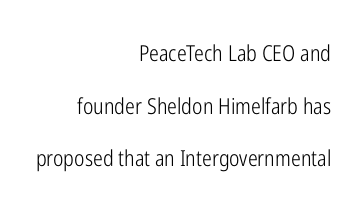
Q: Is the text bold? A: No.
Q: Is the text italic (slanted)? A: No, it is upright.
Q: Is the text underlined? A: No.
Q: How is the paragraph aligned? A: Right-aligned.
Q: Is the spacing between letters normal or unusually wide? A: Normal.
Q: Is the spacing between lines tight, normal or loose? A: Loose.
